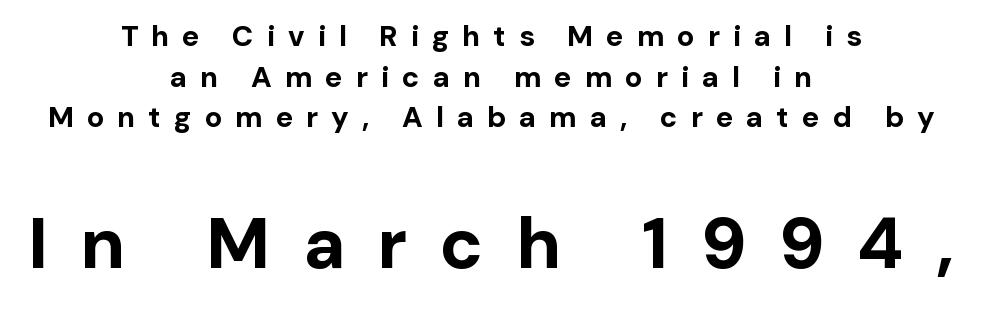
The image shows 72 px bold sans-serif type, upright; set centered, normal line spacing (1.4x), unusually wide letter spacing (+0.45 em), not underlined; the second (bottom) block is 2.48x larger; low stroke contrast and a medium x-height.
